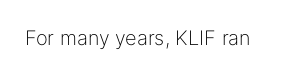
Posture: upright roman. Short note: letters normally spaced. The weight would be labelled regular, book, light, or lighter still. Lines of text with bare space underneath.
